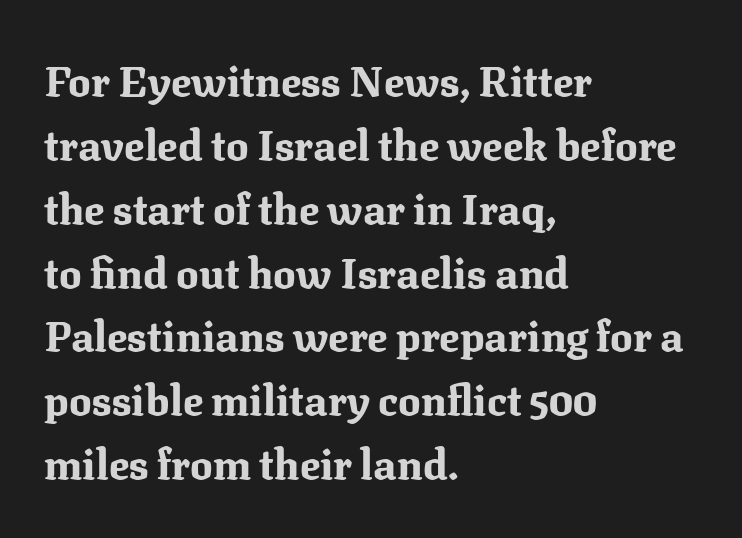
{"serif": "yes", "italic": "no", "bold": "yes", "weight": "bold", "width": "normal", "stroke_contrast": "medium", "x_height": "medium", "monospaced": "no", "underline": "no", "align": "left", "line_spacing": "normal", "line_spacing_ratio": 1.52, "letter_spacing": "normal", "letter_spacing_em": 0.0, "glyph_px": 42}
